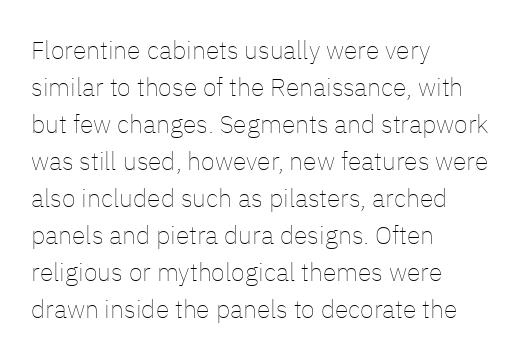
The image shows 25 px text type, upright; set left-aligned, normal line spacing (1.48x), normal letter spacing, not underlined.
